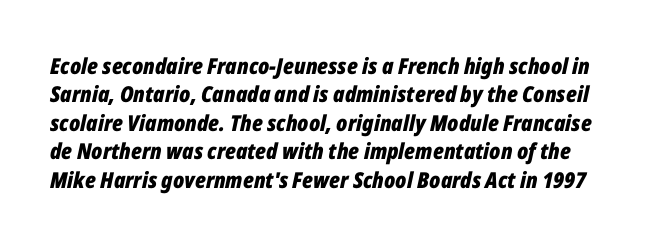
{"italic": "yes", "lean": "right", "slant_degrees": 12, "bold": "yes", "underline": "no", "line_spacing": "normal", "line_spacing_ratio": 1.29, "letter_spacing": "normal", "letter_spacing_em": 0.0, "glyph_px": 22}
